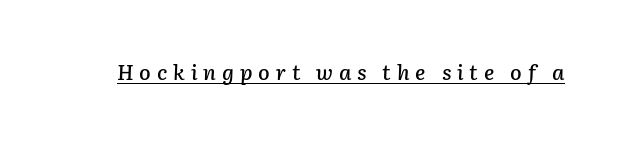
{"italic": "yes", "lean": "right", "slant_degrees": 2, "underline": "yes", "letter_spacing": "wide", "letter_spacing_em": 0.28, "glyph_px": 21}
